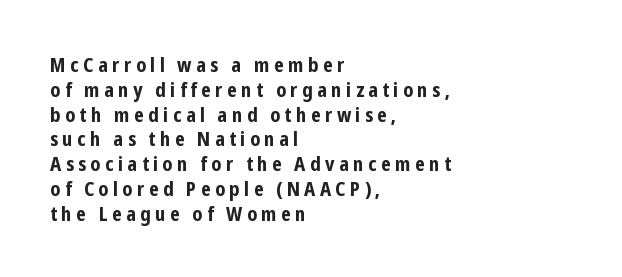
Q: Is the text bold? A: Yes.
Q: Is the text italic (slanted)? A: No, it is upright.
Q: Is the text underlined? A: No.
Q: How is the paragraph aligned? A: Left-aligned.
Q: Is the spacing between letters normal or unusually wide? A: Unusually wide.
